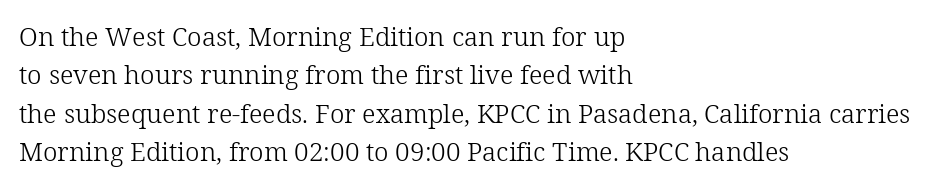
{"italic": "no", "bold": "no", "underline": "no", "align": "left", "line_spacing": "normal", "line_spacing_ratio": 1.48, "letter_spacing": "normal", "letter_spacing_em": 0.0, "glyph_px": 26}
